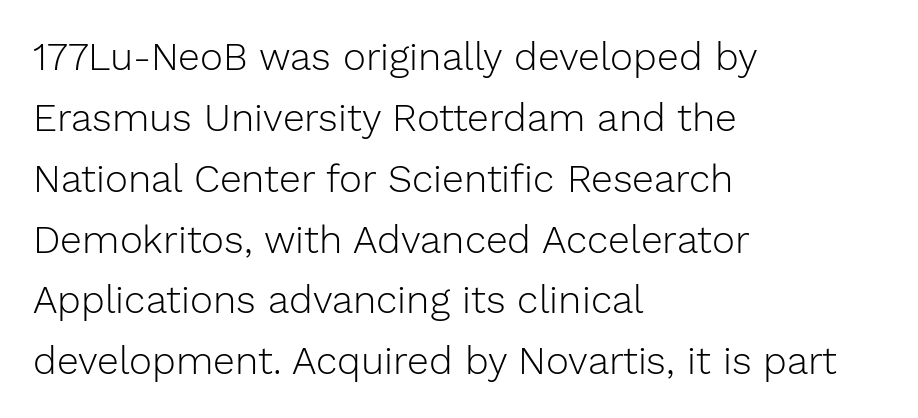
{"serif": "no", "italic": "no", "bold": "no", "weight": "light", "width": "normal", "stroke_contrast": "low", "x_height": "medium", "monospaced": "no", "underline": "no", "align": "left", "line_spacing": "normal", "line_spacing_ratio": 1.56, "letter_spacing": "normal", "letter_spacing_em": 0.0, "glyph_px": 39}
